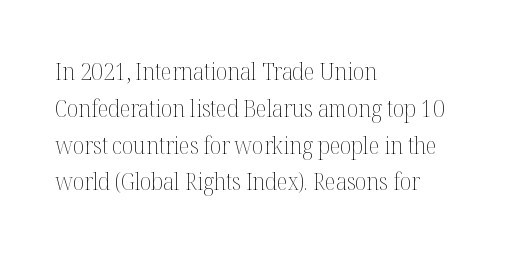
Q: Is the text bold? A: No.
Q: Is the text italic (slanted)? A: No, it is upright.
Q: Is the text underlined? A: No.
Q: How is the paragraph aligned? A: Left-aligned.
Q: Is the spacing between letters normal or unusually wide? A: Normal.
Q: Is the spacing between lines tight, normal or loose? A: Normal.
